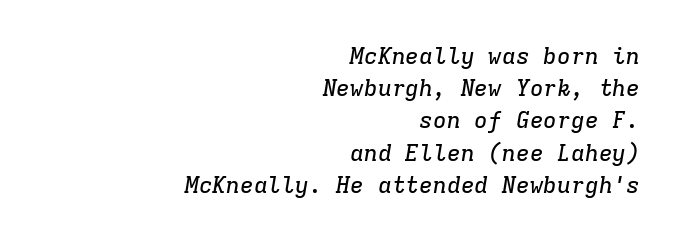
Does the copy run flush right? Yes — the right margin is perfectly even. Normally led — the rows are evenly, conventionally spaced. Has an underline been added? It has not. The face used here has a pronounced slope to its letters. Compared with typical body copy, the letter spacing here is the same.
